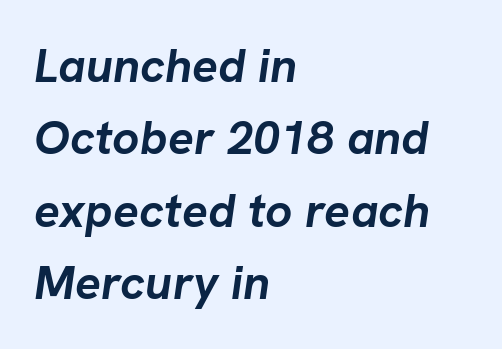
Q: Is the text bold? A: Yes.
Q: Is the text italic (slanted)? A: Yes, it leans right by about 8 degrees.
Q: Is the text underlined? A: No.
Q: How is the paragraph aligned? A: Left-aligned.
Q: Is the spacing between letters normal or unusually wide? A: Normal.
Q: Is the spacing between lines tight, normal or loose? A: Normal.
Q: Width (condensed, normal, or wide)? A: Normal.
Q: Stroke contrast? A: Low.
Q: x-height? A: Medium.
Q: Monospaced? A: No.
